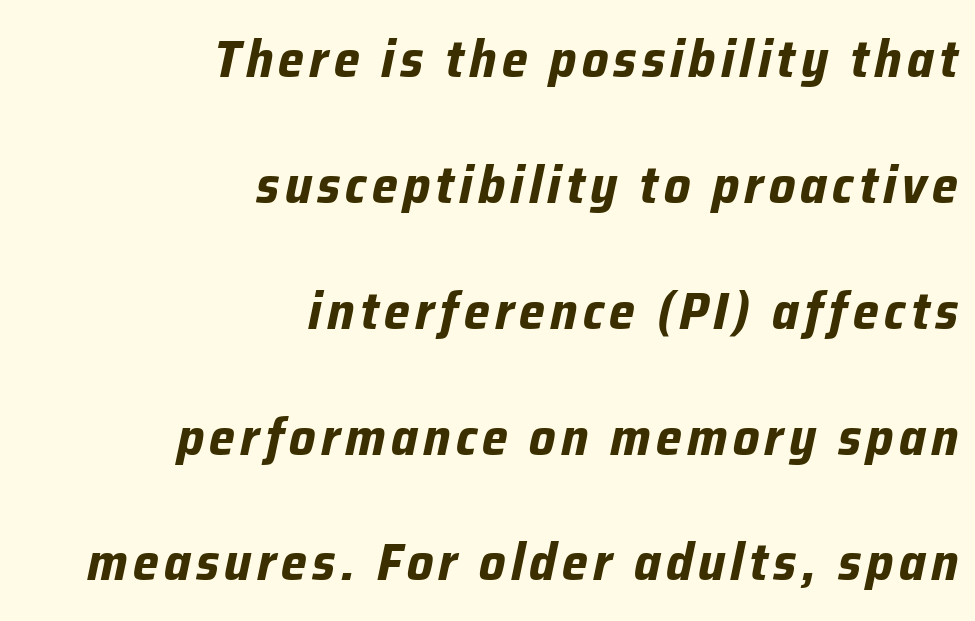
{"italic": "yes", "lean": "right", "slant_degrees": 12, "bold": "yes", "weight": "bold", "width": "normal", "stroke_contrast": "low", "x_height": "medium", "monospaced": "no", "underline": "no", "align": "right", "line_spacing": "loose", "line_spacing_ratio": 2.42, "glyph_px": 52}
